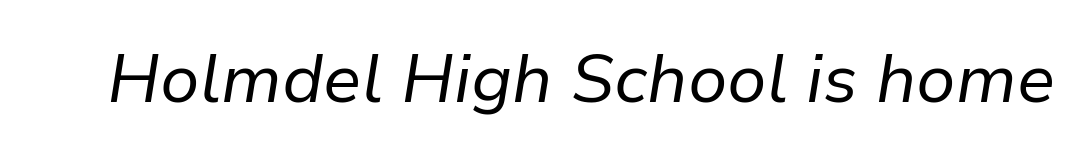
Q: Is the text bold? A: No.
Q: Is the text italic (slanted)? A: Yes, it leans right by about 9 degrees.
Q: Is the text underlined? A: No.
Q: Is the spacing between letters normal or unusually wide? A: Normal.
Q: Width (condensed, normal, or wide)? A: Normal.
Q: Stroke contrast? A: Low.
Q: x-height? A: Medium.
Q: Monospaced? A: No.
